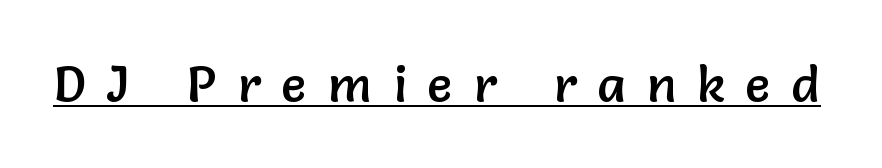
{"serif": "no", "italic": "no", "width": "normal", "stroke_contrast": "low", "x_height": "medium", "monospaced": "no", "underline": "yes", "letter_spacing": "wide", "letter_spacing_em": 0.43, "glyph_px": 50}
